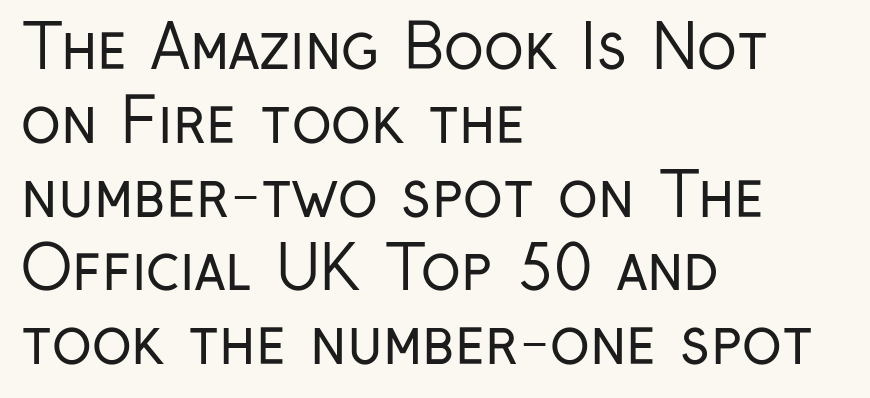
The typesetter chose a ragged-right arrangement here. This sample uses a sans-serif face. Decoration check: the copy has no underline. The lettering stays uniformly vertical, giving the passage a roman look.
